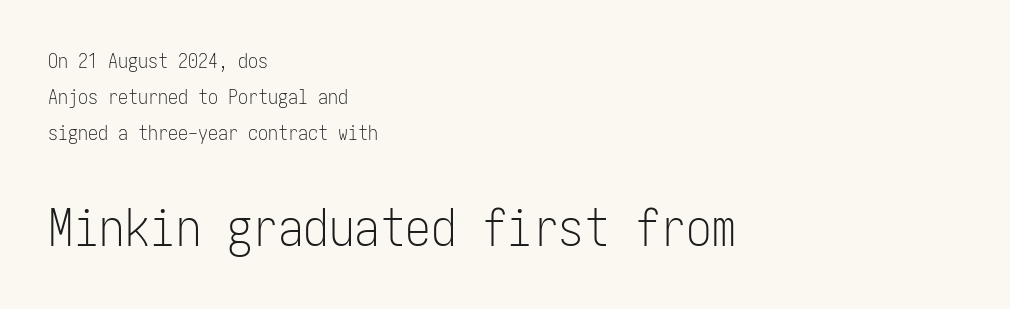
{"serif": "no", "italic": "no", "bold": "no", "weight": "light", "width": "condensed", "stroke_contrast": "low", "x_height": "medium", "underline": "no", "align": "left", "line_spacing_ratio": 1.79, "letter_spacing": "normal", "letter_spacing_em": 0.0, "larger_block": "second", "size_ratio": 2.55, "glyph_px": 51}
